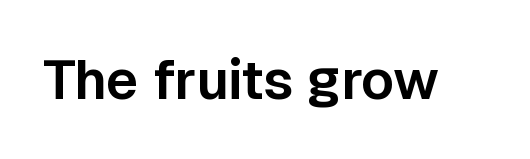
Is this a fixed-width face? No — the glyphs have proportional, varying widths. Font category for this specimen: sans-serif. Descenders are the only things crossing below the line. Ordinary non-slanted type is in use.
